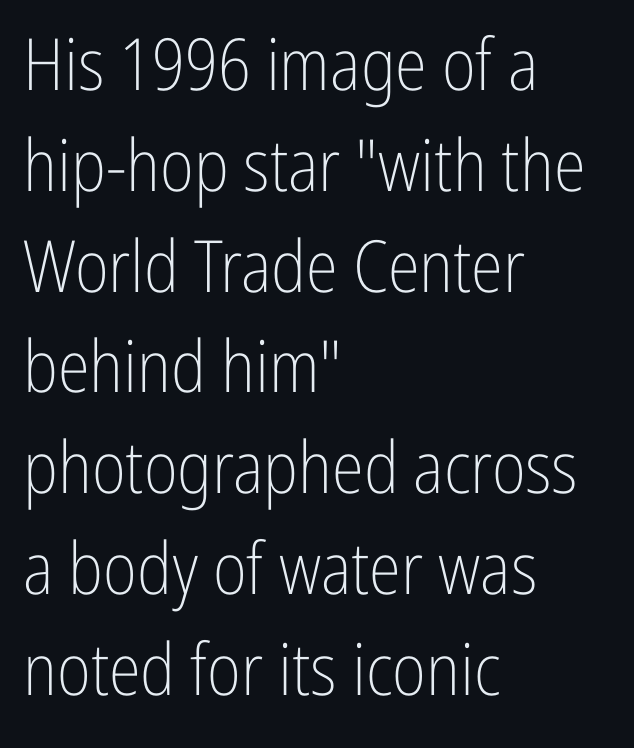
Notice how the stems are strictly vertical — no italics here. Note the varied advance widths — an 'i' is clearly narrower than an 'm'. The passage shown is typeset with a sans-serif family. The space between consecutive lines is moderate.
